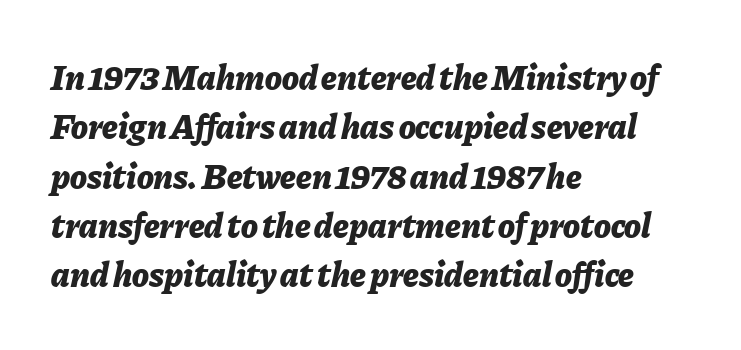
Is the type bold? Yes — the strokes are clearly thick and heavy. Think of a printed novel: that variable character pitch is what you see here. Posture: slanted. You could call the tracking neutral — neither tight nor loose. Honestly, there is no underline to notice here at all.
